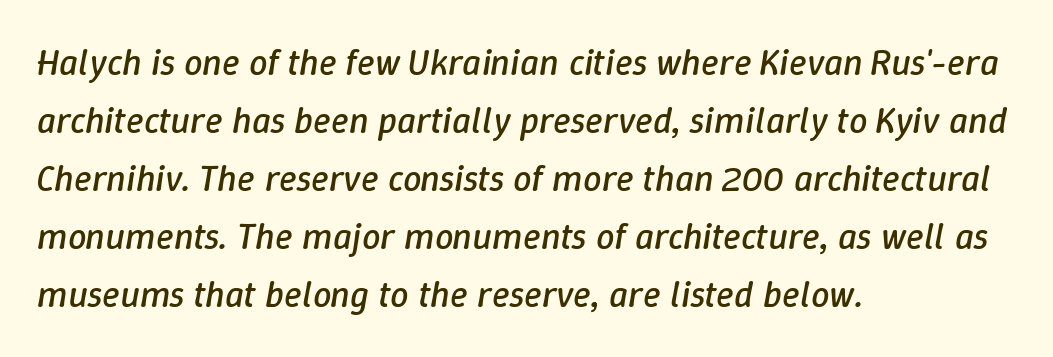
Is there much room between lines? A standard amount, neither cramped nor airy. Caption: multi-line text, flush left, ragged right. Observe the ordinary spacing: letters are neighbours, not strangers. Rule under the text: the space is simply empty. Emphasis-style slanted type is in use. Unbolded letterforms with no extra heft.
